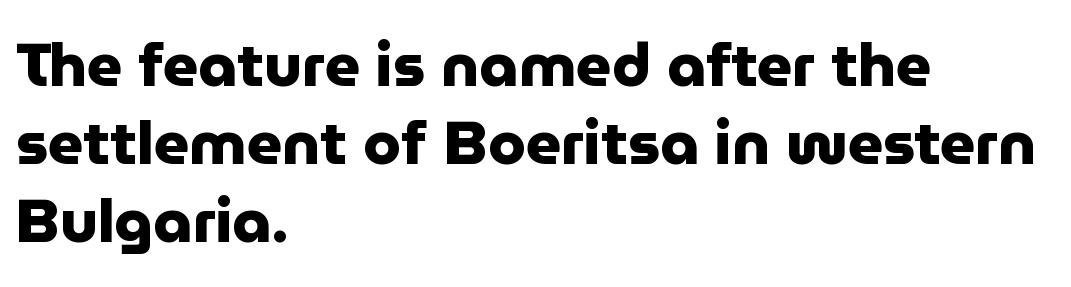
The zone under the glyphs is completely vacant. The axis of the letterforms is exactly vertical. Compared with a centered layout, this one pins lines to the left instead. The typesetting leans heavy: a genuine bold. Vertical spacing — default.
